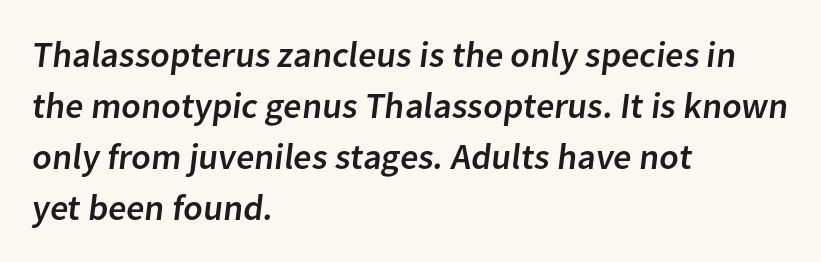
{"serif": "no", "width": "normal", "stroke_contrast": "low", "x_height": "medium", "monospaced": "no", "underline": "no", "align": "left", "line_spacing": "normal", "line_spacing_ratio": 1.42, "letter_spacing": "normal", "letter_spacing_em": 0.0, "glyph_px": 36}
